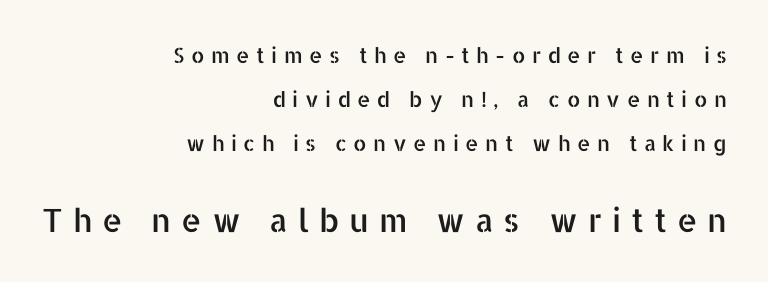
Q: Is the text italic (slanted)? A: No, it is upright.
Q: Is the typeface a serif or a sans-serif typeface? A: Sans-serif.
Q: Is the text underlined? A: No.
Q: How is the paragraph aligned? A: Right-aligned.
Q: Is the spacing between letters normal or unusually wide? A: Unusually wide.
Q: Is the spacing between lines tight, normal or loose? A: Loose.
Q: Which block of text is set in a larger size, the first (top) or the second (bottom)? A: The second (bottom) one.
Q: Width (condensed, normal, or wide)? A: Normal.
Q: Stroke contrast? A: Low.
Q: x-height? A: Medium.
Q: Monospaced? A: No.
